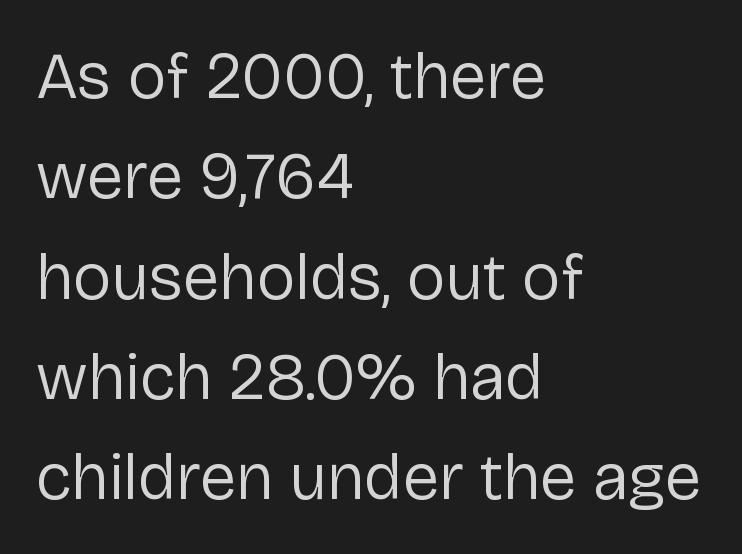
Do the characters align in a grid? No, the font is proportional. Posture: upright roman. Font category for this specimen: sans-serif. Default kerning and tracking; the words read as compact shapes.
